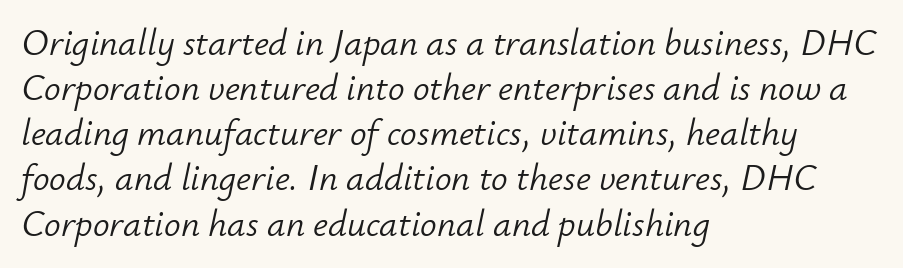
The font is comparable to plain body text, perhaps lighter. Students, note that the glyphs here touch the page at normal intervals. Typeset ragged right — the left edge is the straight one. You could not count columns in this text — the font is proportionally spaced. Plain, unruled lines of type.
